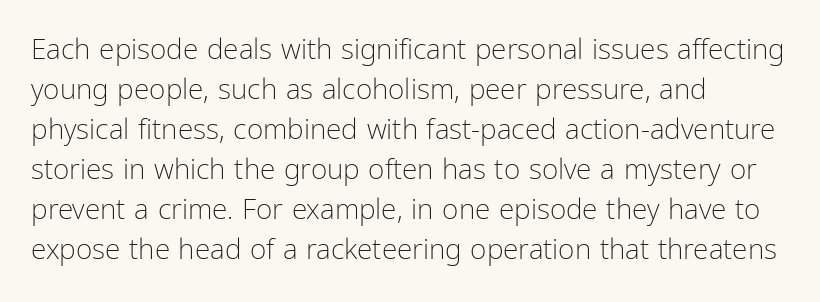
No extra ink here — the face is not bold. A typesetter would call this zero additional tracking. The specimen reads as upright at a glance. Serifs: no, the terminals of the letterforms are clean.
